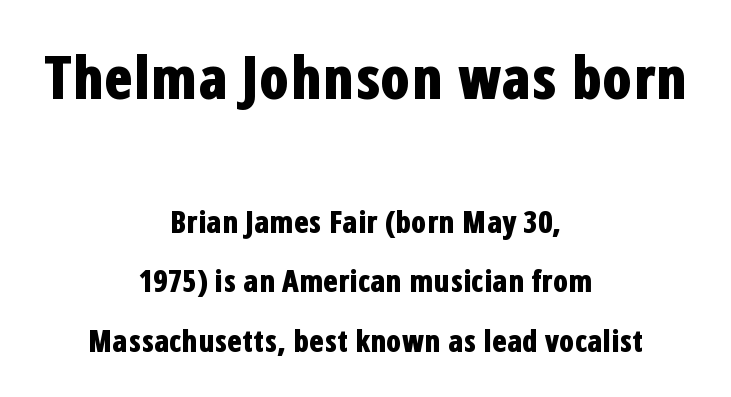
Q: Is the text bold? A: Yes.
Q: Is the text italic (slanted)? A: No, it is upright.
Q: Is the typeface a serif or a sans-serif typeface? A: Sans-serif.
Q: Is the text underlined? A: No.
Q: How is the paragraph aligned? A: Centered.
Q: Is the spacing between letters normal or unusually wide? A: Normal.
Q: Is the spacing between lines tight, normal or loose? A: Loose.
Q: Which block of text is set in a larger size, the first (top) or the second (bottom)? A: The first (top) one.
Q: Width (condensed, normal, or wide)? A: Condensed.
Q: Stroke contrast? A: Low.
Q: x-height? A: Medium.
Q: Monospaced? A: No.
